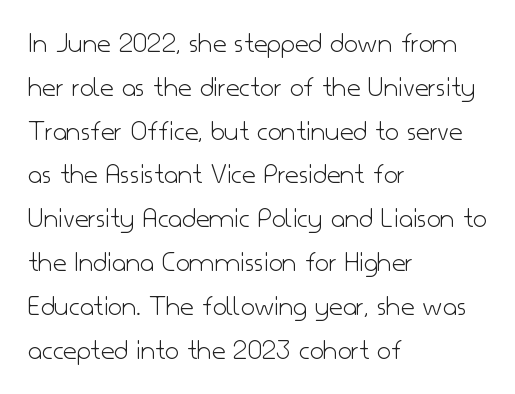
The image shows 30 px light sans-serif type, upright; set left-aligned, normal line spacing (1.46x), normal letter spacing, not underlined; low stroke contrast and a small x-height.
